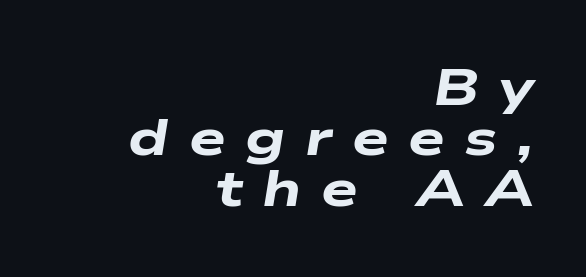
{"italic": "yes", "lean": "right", "slant_degrees": 9, "bold": "yes", "weight": "heavy", "width": "wide", "stroke_contrast": "low", "x_height": "medium", "monospaced": "no", "underline": "no", "align": "right", "line_spacing": "tight", "line_spacing_ratio": 0.97, "letter_spacing": "wide", "letter_spacing_em": 0.38, "glyph_px": 52}
